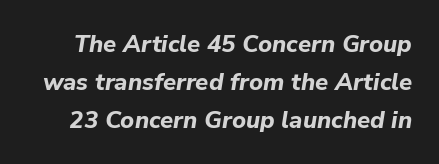
Q: Is the text bold? A: Yes.
Q: Is the text italic (slanted)? A: Yes, it leans right by about 9 degrees.
Q: Is the text underlined? A: No.
Q: Is the spacing between letters normal or unusually wide? A: Normal.
Q: Is the spacing between lines tight, normal or loose? A: Normal.
